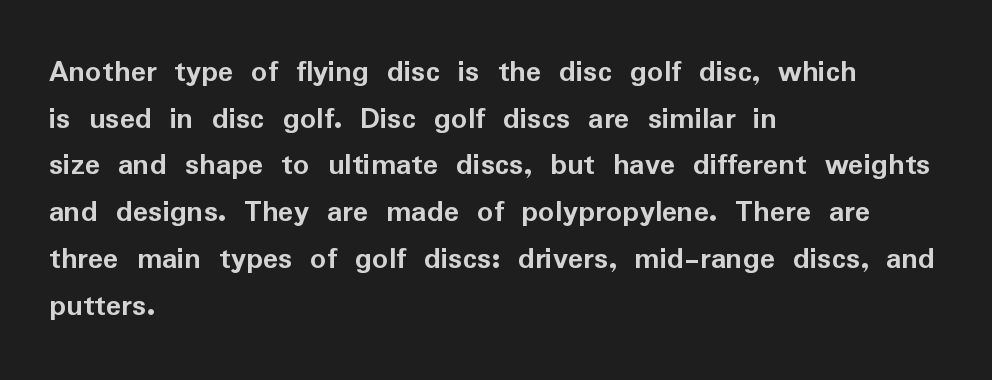
{"serif": "no", "italic": "no", "bold": "yes", "weight": "semibold", "width": "normal", "stroke_contrast": "low", "x_height": "medium", "monospaced": "no", "underline": "no", "align": "left", "line_spacing": "normal", "line_spacing_ratio": 1.46, "letter_spacing": "normal", "letter_spacing_em": 0.0, "glyph_px": 32}
